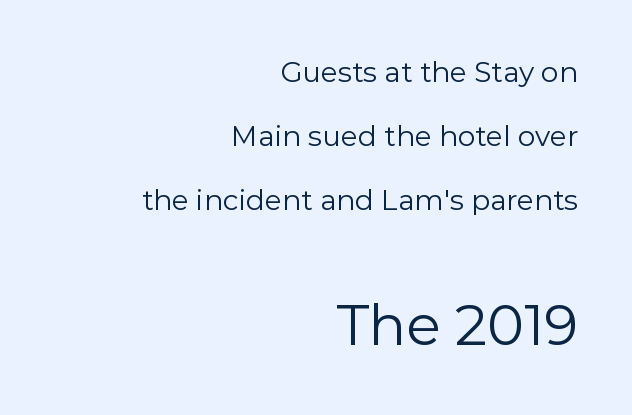
{"serif": "no", "italic": "no", "bold": "no", "weight": "regular", "width": "normal", "stroke_contrast": "low", "x_height": "medium", "monospaced": "no", "underline": "no", "align": "right", "line_spacing": "loose", "line_spacing_ratio": 2.28, "letter_spacing": "normal", "letter_spacing_em": 0.0, "larger_block": "second", "size_ratio": 2.0, "glyph_px": 56}
